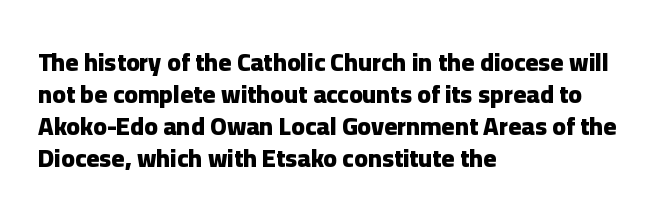
Q: Is the text bold? A: Yes.
Q: Is the text italic (slanted)? A: No, it is upright.
Q: Is the text underlined? A: No.
Q: How is the paragraph aligned? A: Left-aligned.
Q: Is the spacing between letters normal or unusually wide? A: Normal.
Q: Is the spacing between lines tight, normal or loose? A: Normal.
